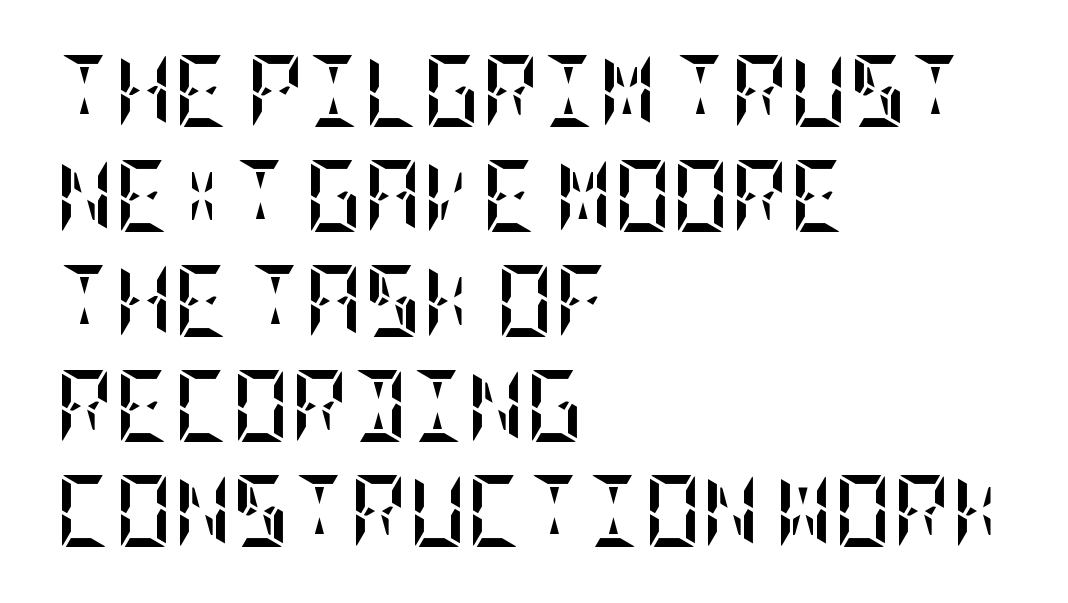
Q: Is the text bold? A: Yes.
Q: Is the text italic (slanted)? A: No, it is upright.
Q: Is the text underlined? A: No.
Q: How is the paragraph aligned? A: Left-aligned.
Q: Is the spacing between letters normal or unusually wide? A: Normal.
Q: Is the spacing between lines tight, normal or loose? A: Normal.
Q: Width (condensed, normal, or wide)? A: Condensed.
Q: Stroke contrast? A: Low.
Q: x-height? A: Large.
